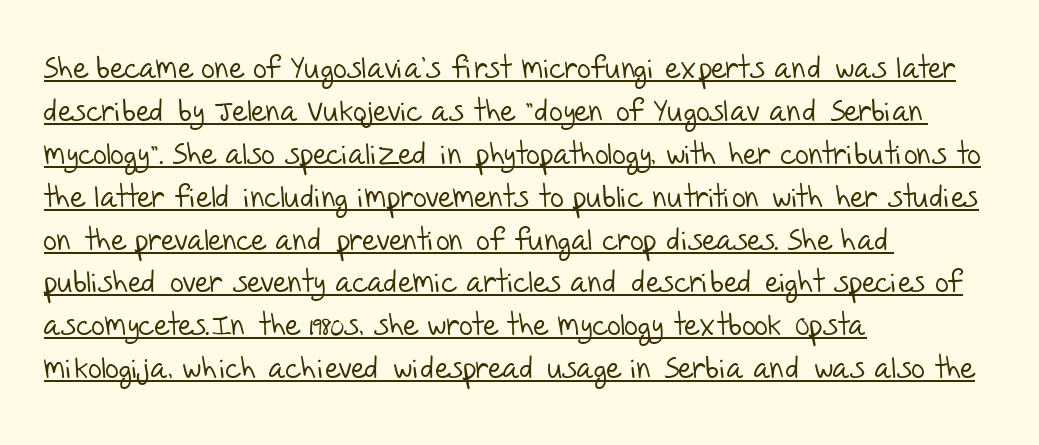
Words appear dense and cohesive because spacing is normal. Check where the strokes stop: nothing finishes them off — pure sans. Teacher's note: observe the even left margin — that is flush-left alignment. Is there much room between lines? A standard amount, neither cramped nor airy. A light-to-regular cut is what we see here. Varying glyph widths throughout — classic text-font behaviour.
